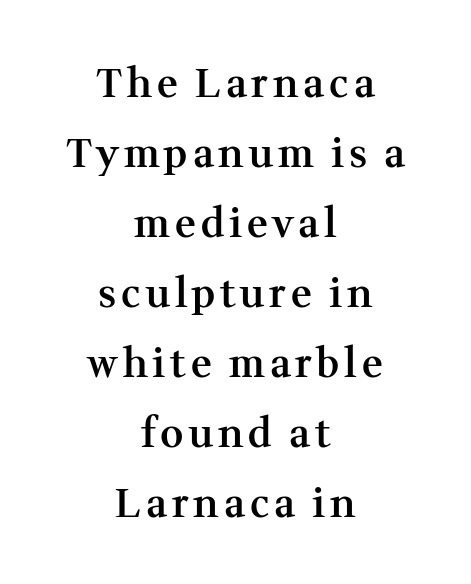
{"serif": "yes", "italic": "no", "bold": "semi", "weight": "semibold", "width": "normal", "stroke_contrast": "medium", "x_height": "medium", "monospaced": "no", "underline": "no", "align": "center", "line_spacing_ratio": 1.75, "glyph_px": 40}
